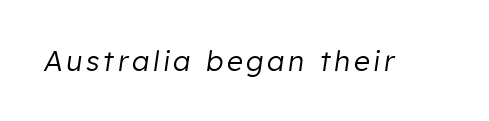
{"italic": "yes", "lean": "right", "slant_degrees": 8, "bold": "no", "weight": "regular", "width": "normal", "stroke_contrast": "low", "x_height": "medium", "monospaced": "no", "underline": "no", "glyph_px": 28}
